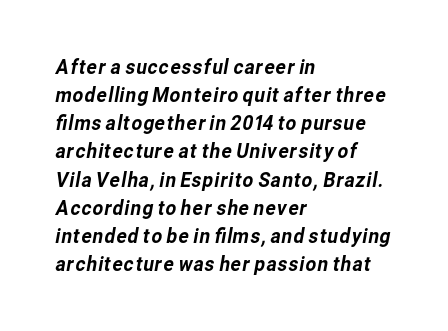
Beneath every word, the page is bare. Each word holds together tightly as a unit, with standard inter-letter gaps. Evenly set lines give the paragraph a standard silhouette. The passage is arranged the way most books set body copy — flush left.
